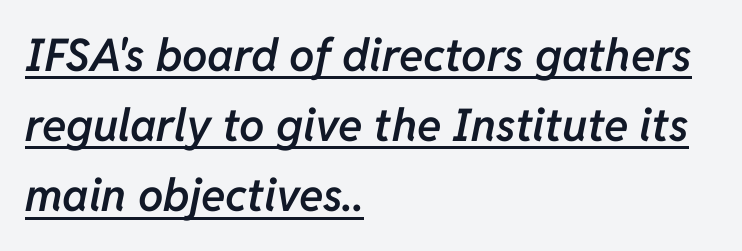
{"italic": "yes", "lean": "right", "slant_degrees": 11, "bold": "semi", "weight": "semibold", "width": "normal", "stroke_contrast": "low", "x_height": "medium", "monospaced": "no", "underline": "yes", "align": "left", "line_spacing": "normal", "line_spacing_ratio": 1.56, "letter_spacing": "normal", "letter_spacing_em": 0.0, "glyph_px": 45}
